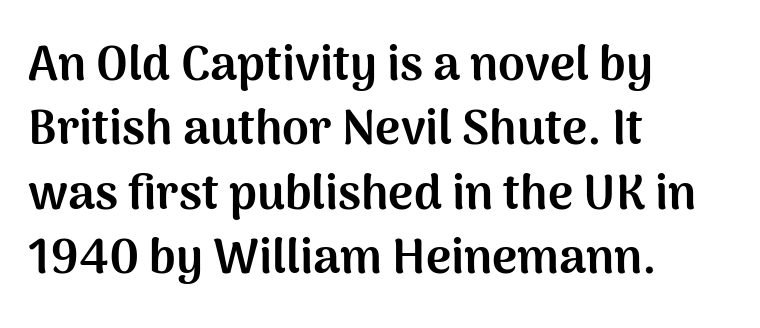
Q: Is the text bold? A: Yes.
Q: Is the text italic (slanted)? A: No, it is upright.
Q: Is the typeface a serif or a sans-serif typeface? A: Sans-serif.
Q: Is the text underlined? A: No.
Q: How is the paragraph aligned? A: Left-aligned.
Q: Is the spacing between letters normal or unusually wide? A: Normal.
Q: Is the spacing between lines tight, normal or loose? A: Normal.
Q: Width (condensed, normal, or wide)? A: Normal.
Q: Stroke contrast? A: Medium.
Q: x-height? A: Medium.
Q: Monospaced? A: No.
